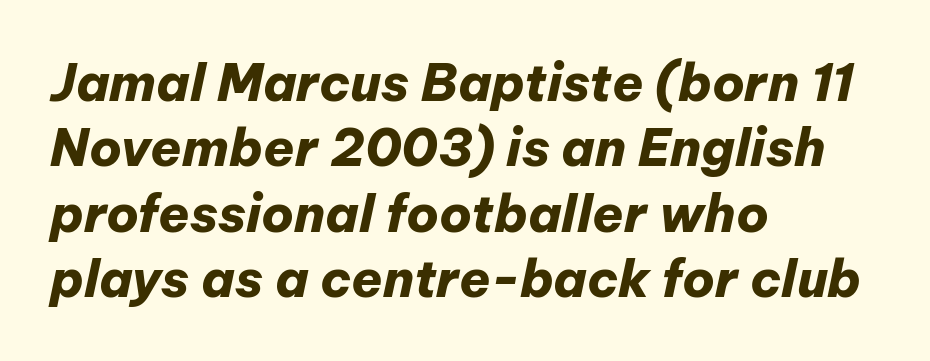
{"italic": "yes", "lean": "right", "slant_degrees": 12, "bold": "yes", "weight": "heavy", "width": "normal", "stroke_contrast": "low", "x_height": "medium", "monospaced": "no", "underline": "no", "align": "left", "line_spacing": "normal", "line_spacing_ratio": 1.28, "letter_spacing": "normal", "letter_spacing_em": 0.0, "glyph_px": 51}
